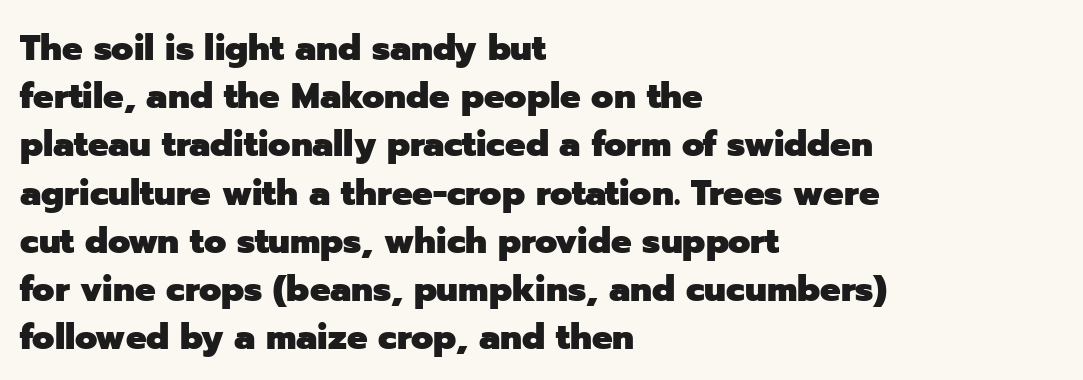
The image shows 36 px heavy sans-serif type, upright; set left-aligned, normal line spacing (1.34x), normal letter spacing, not underlined; low stroke contrast and a medium x-height.
